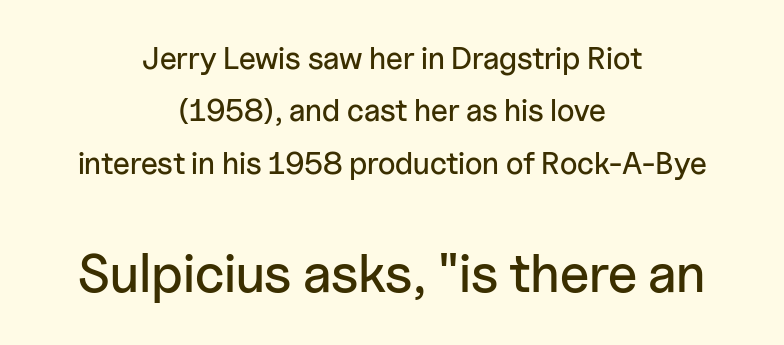
The image shows 54 px sans-serif type, upright; set centered, normal line spacing (1.69x), normal letter spacing, not underlined; the second (bottom) block is 1.74x larger; low stroke contrast and a medium x-height.
